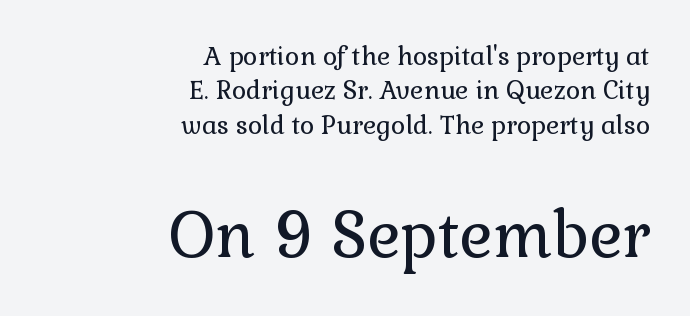
Q: Is the text bold? A: No.
Q: Is the text italic (slanted)? A: No, it is upright.
Q: Is the typeface a serif or a sans-serif typeface? A: Serif.
Q: Is the text underlined? A: No.
Q: How is the paragraph aligned? A: Right-aligned.
Q: Is the spacing between letters normal or unusually wide? A: Normal.
Q: Is the spacing between lines tight, normal or loose? A: Normal.
Q: Which block of text is set in a larger size, the first (top) or the second (bottom)? A: The second (bottom) one.
Q: Width (condensed, normal, or wide)? A: Normal.
Q: Stroke contrast? A: Low.
Q: x-height? A: Medium.
Q: Monospaced? A: No.
